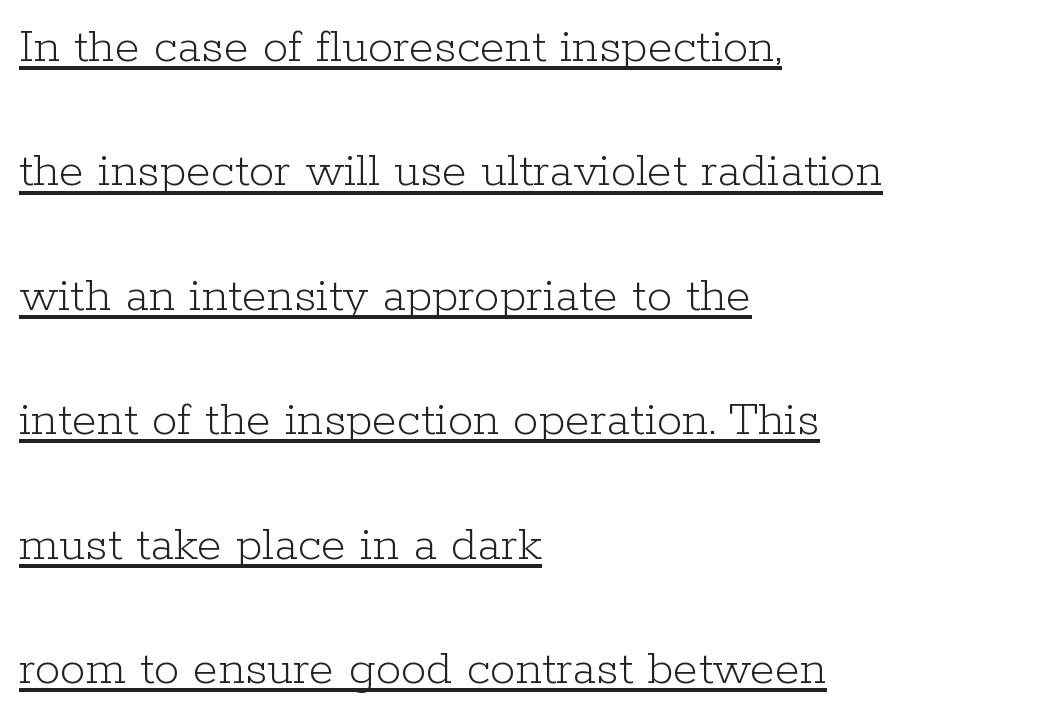
Q: Is the text bold? A: No.
Q: Is the text italic (slanted)? A: No, it is upright.
Q: Is the typeface a serif or a sans-serif typeface? A: Serif.
Q: Is the text underlined? A: Yes.
Q: How is the paragraph aligned? A: Left-aligned.
Q: Is the spacing between letters normal or unusually wide? A: Normal.
Q: Is the spacing between lines tight, normal or loose? A: Loose.
Q: Width (condensed, normal, or wide)? A: Normal.
Q: Stroke contrast? A: Low.
Q: x-height? A: Medium.
Q: Monospaced? A: No.
